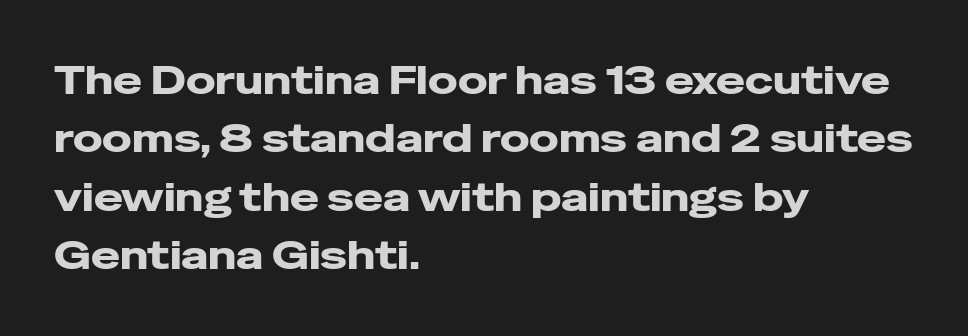
Q: Is the text italic (slanted)? A: No, it is upright.
Q: Is the typeface a serif or a sans-serif typeface? A: Sans-serif.
Q: Is the text underlined? A: No.
Q: How is the paragraph aligned? A: Left-aligned.
Q: Is the spacing between letters normal or unusually wide? A: Normal.
Q: Is the spacing between lines tight, normal or loose? A: Normal.
Q: Width (condensed, normal, or wide)? A: Wide.
Q: Stroke contrast? A: Low.
Q: x-height? A: Medium.
Q: Monospaced? A: No.
